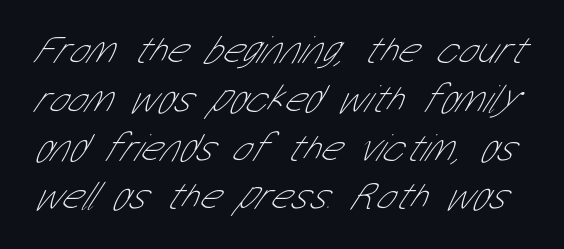
The image shows 40 px thin, condensed sans-serif type; set line spacing 1.22x, normal letter spacing, not underlined; low stroke contrast and a medium x-height.
